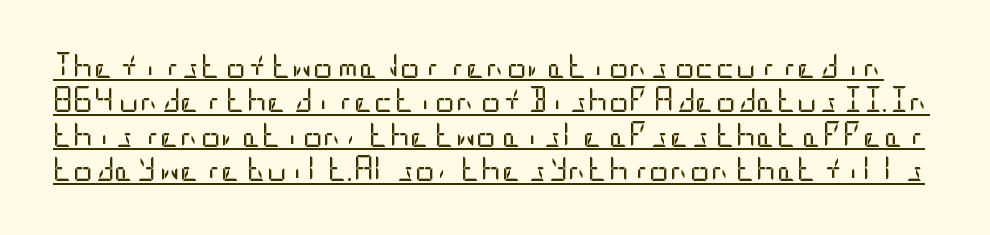
Q: Is the text bold? A: No.
Q: Is the text italic (slanted)? A: No, it is upright.
Q: Is the text underlined? A: Yes.
Q: Is the spacing between letters normal or unusually wide? A: Normal.
Q: Is the spacing between lines tight, normal or loose? A: Normal.
